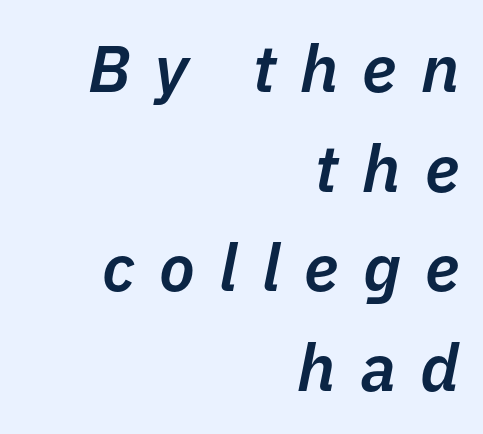
{"italic": "yes", "lean": "right", "slant_degrees": 11, "bold": "semi", "weight": "semibold", "width": "normal", "stroke_contrast": "low", "x_height": "medium", "monospaced": "no", "underline": "no", "align": "right", "line_spacing": "normal", "line_spacing_ratio": 1.51, "letter_spacing": "wide", "letter_spacing_em": 0.37, "glyph_px": 66}
